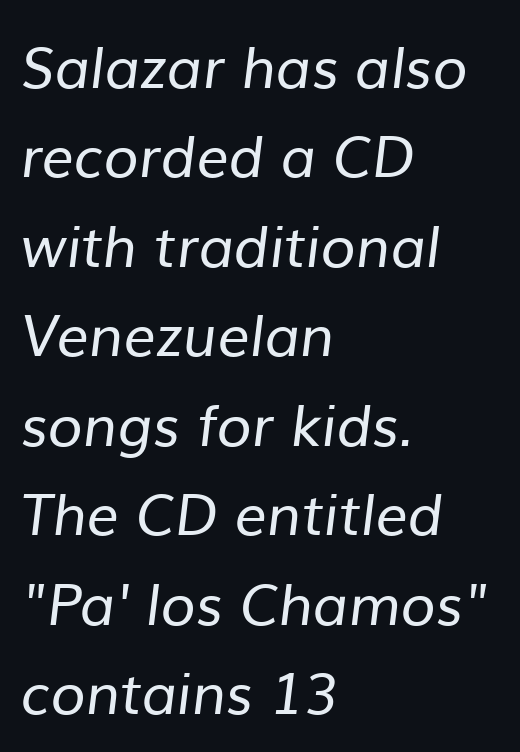
Q: Is the text bold? A: No.
Q: Is the typeface a serif or a sans-serif typeface? A: Sans-serif.
Q: Is the text underlined? A: No.
Q: How is the paragraph aligned? A: Left-aligned.
Q: Is the spacing between letters normal or unusually wide? A: Normal.
Q: Is the spacing between lines tight, normal or loose? A: Normal.
Q: Width (condensed, normal, or wide)? A: Normal.
Q: Stroke contrast? A: Low.
Q: x-height? A: Medium.
Q: Monospaced? A: No.
